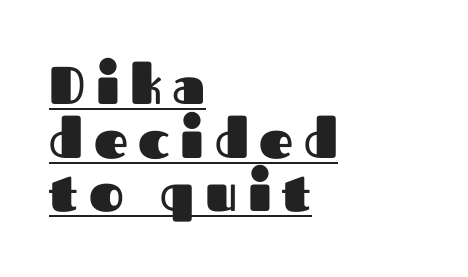
Q: Is the text bold? A: Yes.
Q: Is the text italic (slanted)? A: No, it is upright.
Q: Is the typeface a serif or a sans-serif typeface? A: Sans-serif.
Q: Is the text underlined? A: Yes.
Q: How is the paragraph aligned? A: Left-aligned.
Q: Is the spacing between letters normal or unusually wide? A: Unusually wide.
Q: Is the spacing between lines tight, normal or loose? A: Tight.
Q: Width (condensed, normal, or wide)? A: Normal.
Q: Stroke contrast? A: Medium.
Q: x-height? A: Medium.
Q: Monospaced? A: No.
